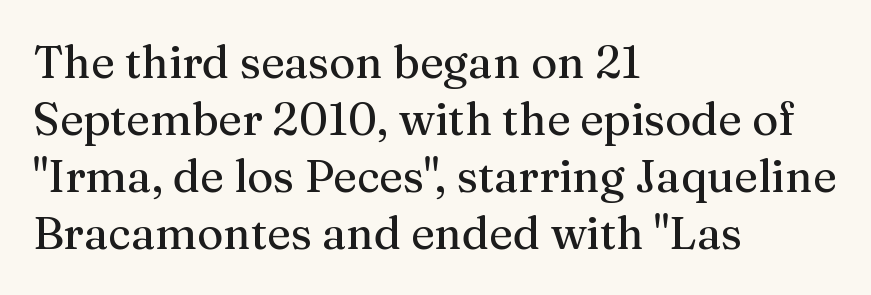
{"serif": "yes", "italic": "no", "width": "normal", "stroke_contrast": "medium", "x_height": "medium", "monospaced": "no", "underline": "no", "align": "left", "line_spacing": "normal", "line_spacing_ratio": 1.27, "letter_spacing": "normal", "letter_spacing_em": 0.0, "glyph_px": 45}
